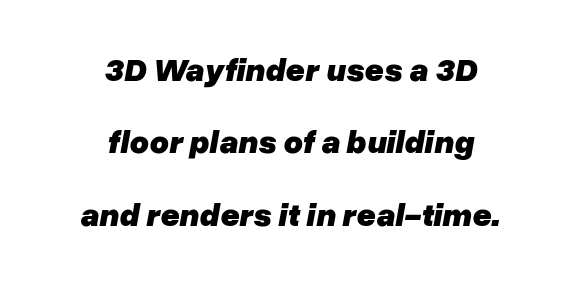
The image shows 33 px heavy type, italic (leaning right); set centered, loose line spacing (2.19x), normal letter spacing, not underlined; low stroke contrast and a medium x-height.
